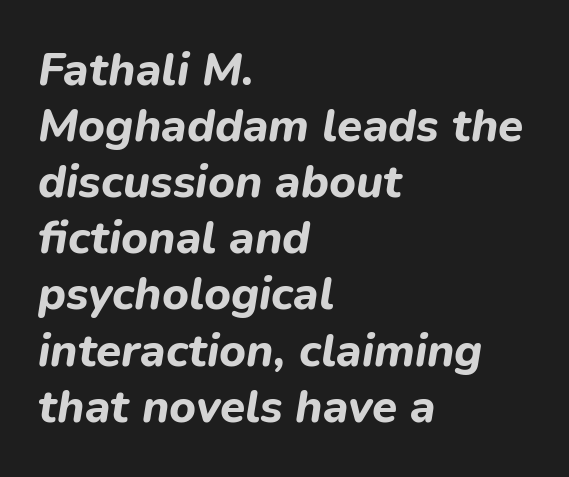
Q: Is the text bold? A: Yes.
Q: Is the text italic (slanted)? A: Yes, it leans right by about 9 degrees.
Q: Is the text underlined? A: No.
Q: How is the paragraph aligned? A: Left-aligned.
Q: Is the spacing between letters normal or unusually wide? A: Normal.
Q: Width (condensed, normal, or wide)? A: Normal.
Q: Stroke contrast? A: Low.
Q: x-height? A: Medium.
Q: Monospaced? A: No.
